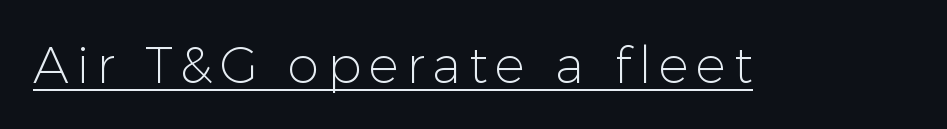
{"serif": "no", "italic": "no", "bold": "no", "weight": "light", "width": "normal", "stroke_contrast": "low", "x_height": "medium", "monospaced": "no", "underline": "yes", "glyph_px": 51}
